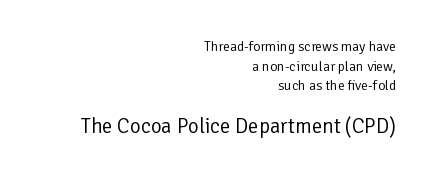
Is there any slant? The stems are plumb. The typesetter chose a ragged-left arrangement here. Rule under the text: the space is simply empty. Students, note that the glyphs here touch the page at normal intervals. Rows of type keep a routine distance in the vertical direction. Heft: none added — not bold.
